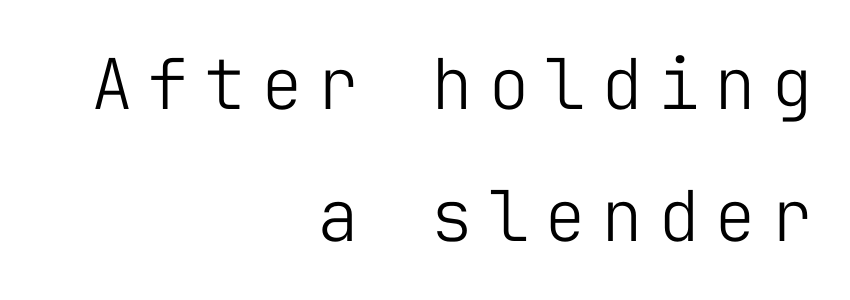
{"serif": "no", "italic": "no", "bold": "no", "weight": "light", "width": "normal", "stroke_contrast": "low", "x_height": "medium", "monospaced": "yes", "underline": "no", "align": "right", "line_spacing_ratio": 1.89, "letter_spacing": "wide", "letter_spacing_em": 0.21, "glyph_px": 70}
